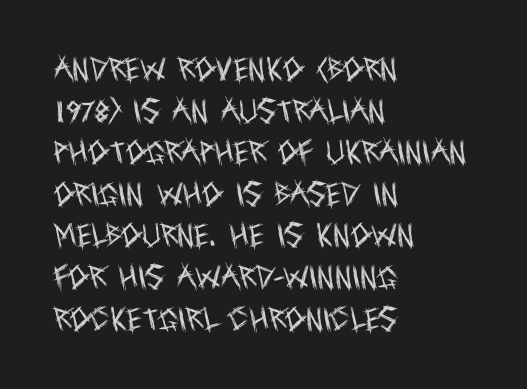
Rule under the text: the space is simply empty. One-word summary of the alignment: left. Stroke thickness stays within the range of a standard reading face or lighter. Rows of type keep a routine distance in the vertical direction. Ascenders rise straight up at ninety degrees. The tracking reads as untouched default to a designer's eye.
